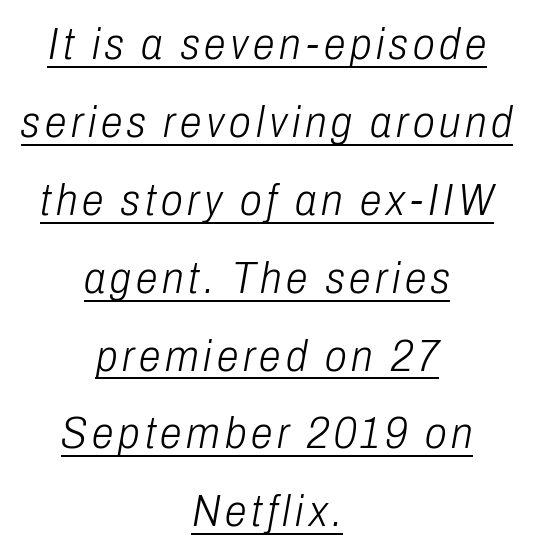
The image shows 44 px light, condensed type, italic (leaning right); set centered, line spacing 1.77x, underlined; low stroke contrast and a medium x-height.
